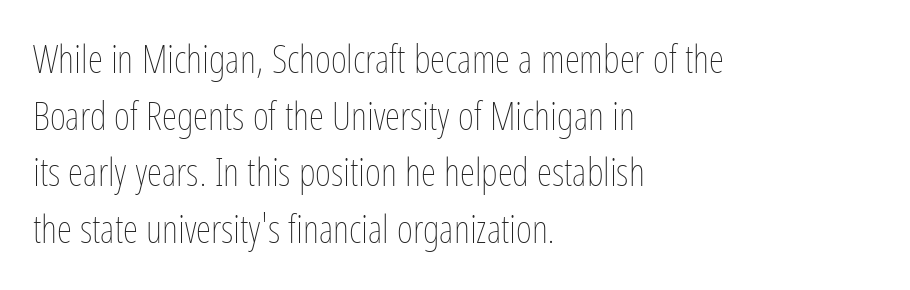
The image shows 39 px thin, condensed type, upright; set left-aligned, normal line spacing (1.45x), normal letter spacing, not underlined; low stroke contrast and a medium x-height.
